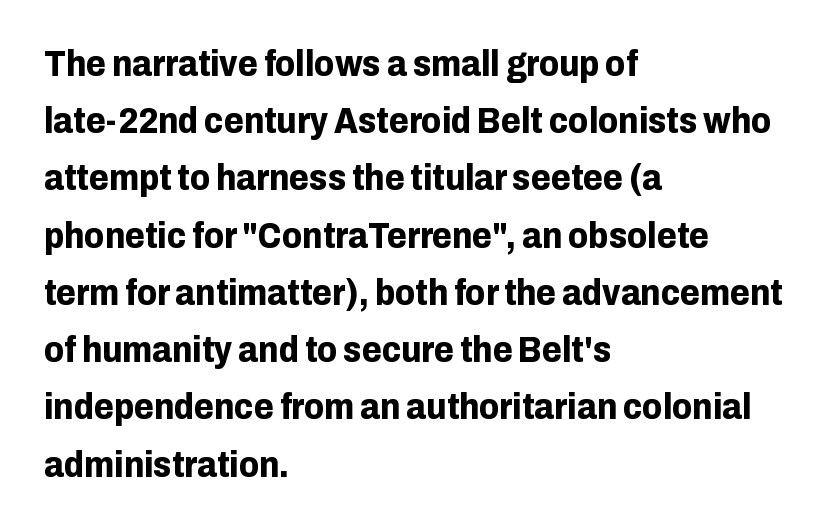
Q: Is the text bold? A: Yes.
Q: Is the text italic (slanted)? A: No, it is upright.
Q: Is the typeface a serif or a sans-serif typeface? A: Sans-serif.
Q: Is the text underlined? A: No.
Q: How is the paragraph aligned? A: Left-aligned.
Q: Is the spacing between letters normal or unusually wide? A: Normal.
Q: Is the spacing between lines tight, normal or loose? A: Normal.
Q: Width (condensed, normal, or wide)? A: Normal.
Q: Stroke contrast? A: Low.
Q: x-height? A: Medium.
Q: Monospaced? A: No.
